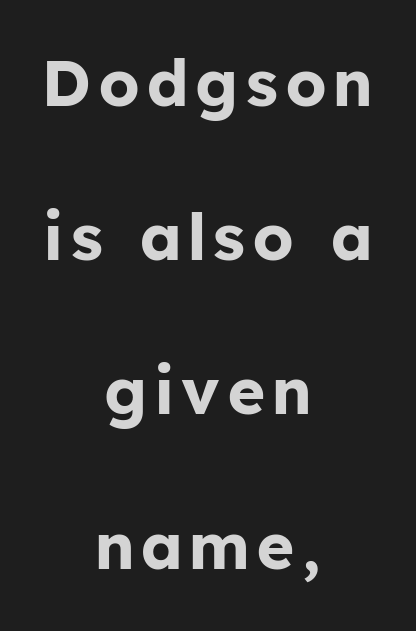
Varying glyph widths throughout — classic text-font behaviour. The lettering stays uniformly vertical, giving the passage a roman look. Typographically, this falls in the sans-serif category. Stroke thickness is high; the sample reads as a true bold. This rendering uses center alignment, leaving both contours irregular but symmetric.
